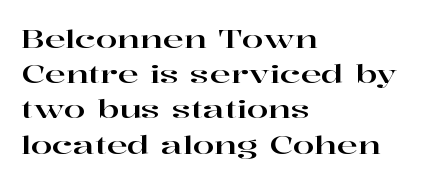
The image shows 25 px text type, upright; set left-aligned, normal line spacing (1.41x), normal letter spacing, not underlined.
